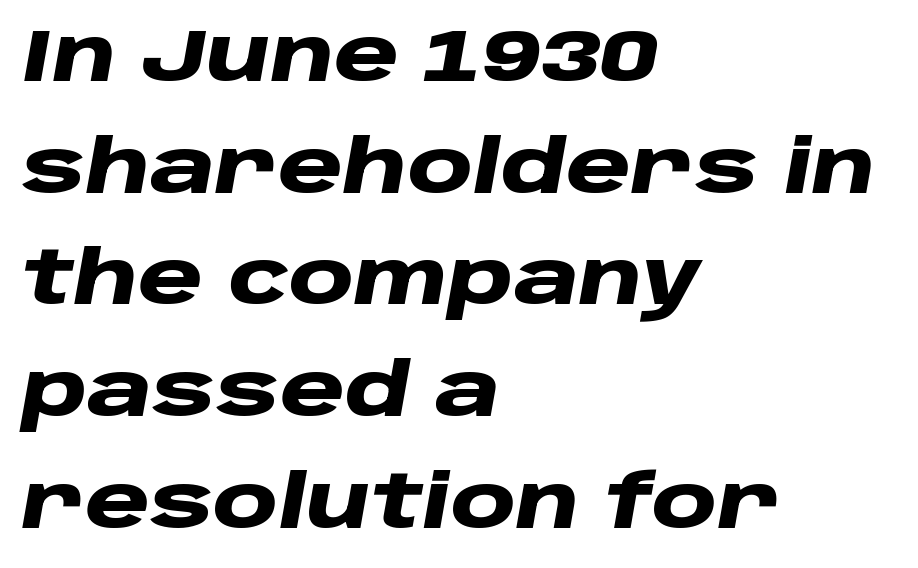
{"italic": "yes", "lean": "right", "slant_degrees": 10, "bold": "yes", "weight": "heavy", "width": "wide", "stroke_contrast": "low", "x_height": "large", "monospaced": "no", "underline": "no", "align": "left", "line_spacing": "normal", "line_spacing_ratio": 1.51, "letter_spacing": "normal", "letter_spacing_em": 0.0, "glyph_px": 74}
